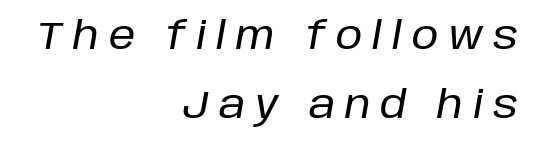
{"italic": "yes", "lean": "right", "slant_degrees": 10, "width": "normal", "stroke_contrast": "low", "x_height": "large", "monospaced": "no", "underline": "no", "align": "right", "line_spacing_ratio": 1.81, "letter_spacing": "wide", "letter_spacing_em": 0.26, "glyph_px": 38}
